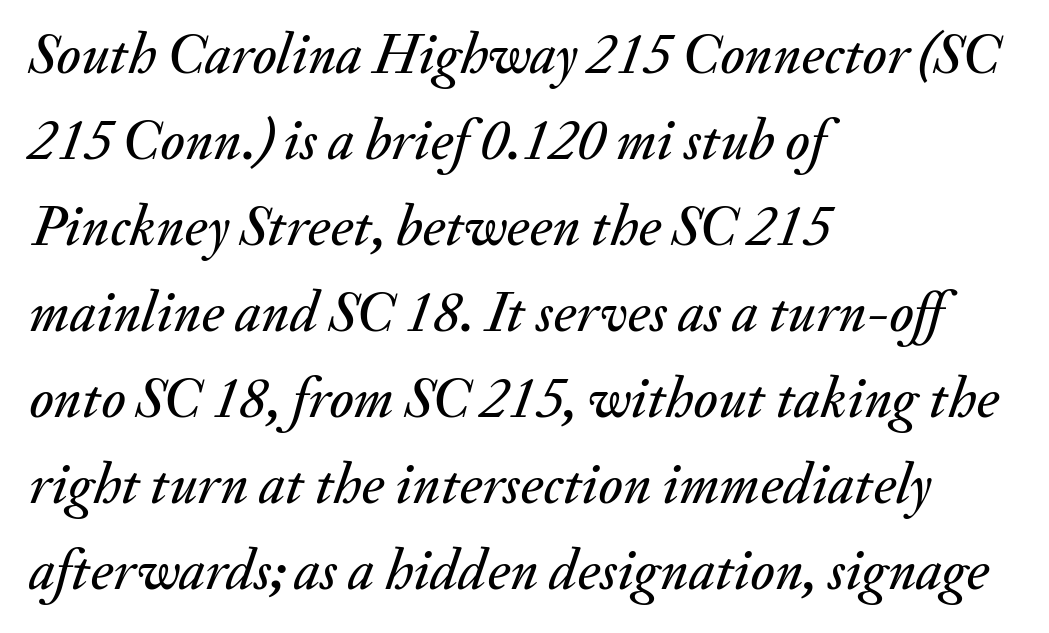
Q: Is the text italic (slanted)? A: Yes, it leans right by about 20 degrees.
Q: Is the text underlined? A: No.
Q: How is the paragraph aligned? A: Left-aligned.
Q: Is the spacing between letters normal or unusually wide? A: Normal.
Q: Is the spacing between lines tight, normal or loose? A: Normal.
Q: Width (condensed, normal, or wide)? A: Normal.
Q: Stroke contrast? A: Medium.
Q: x-height? A: Small.
Q: Monospaced? A: No.
